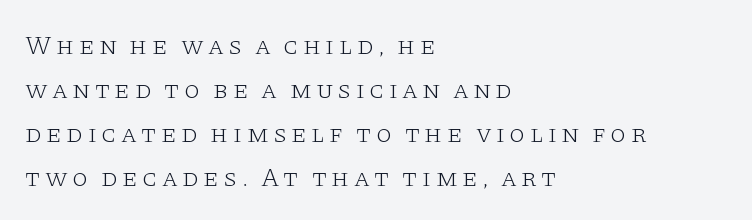
{"italic": "no", "bold": "no", "underline": "no", "align": "left", "line_spacing": "normal", "line_spacing_ratio": 1.69, "glyph_px": 26}
